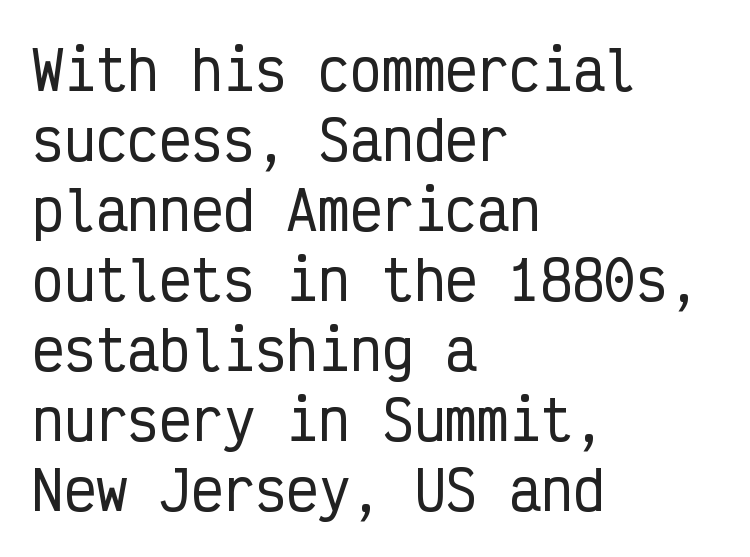
The image shows 53 px condensed sans-serif type, upright, monospaced; set left-aligned, normal line spacing (1.32x), normal letter spacing, not underlined; low stroke contrast and a medium x-height.
